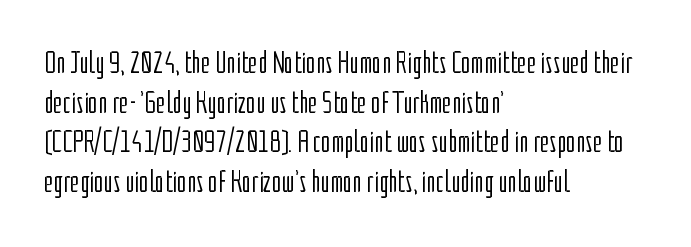
{"serif": "no", "italic": "no", "bold": "no", "weight": "light", "width": "condensed", "stroke_contrast": "low", "x_height": "medium", "monospaced": "no", "underline": "no", "align": "left", "line_spacing_ratio": 1.24, "letter_spacing": "normal", "letter_spacing_em": 0.0, "glyph_px": 32}
